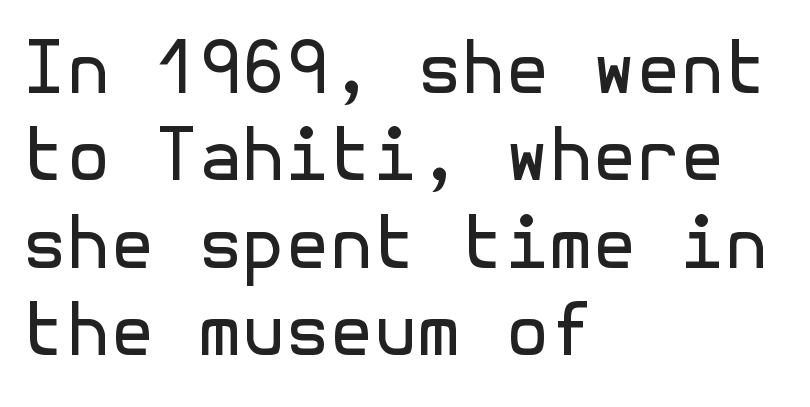
Q: Is the text bold? A: No.
Q: Is the text italic (slanted)? A: No, it is upright.
Q: Is the typeface a serif or a sans-serif typeface? A: Sans-serif.
Q: Is the text underlined? A: No.
Q: How is the paragraph aligned? A: Left-aligned.
Q: Is the spacing between letters normal or unusually wide? A: Normal.
Q: Width (condensed, normal, or wide)? A: Normal.
Q: x-height? A: Medium.
